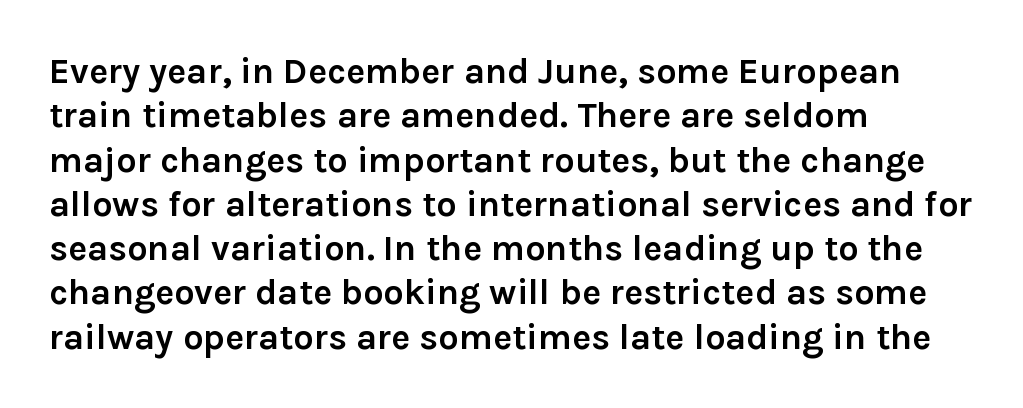
Q: Is the text bold? A: Yes.
Q: Is the text italic (slanted)? A: No, it is upright.
Q: Is the typeface a serif or a sans-serif typeface? A: Sans-serif.
Q: Is the text underlined? A: No.
Q: How is the paragraph aligned? A: Left-aligned.
Q: Is the spacing between letters normal or unusually wide? A: Normal.
Q: Width (condensed, normal, or wide)? A: Normal.
Q: Stroke contrast? A: Low.
Q: x-height? A: Medium.
Q: Monospaced? A: No.
